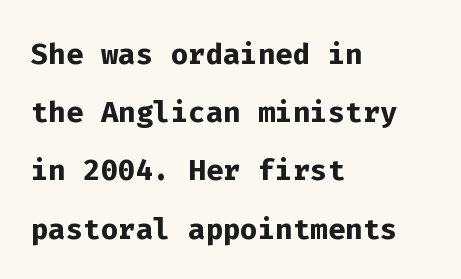
Q: Is the text bold? A: Yes.
Q: Is the text italic (slanted)? A: No, it is upright.
Q: Is the typeface a serif or a sans-serif typeface? A: Sans-serif.
Q: Is the text underlined? A: No.
Q: How is the paragraph aligned? A: Left-aligned.
Q: Is the spacing between letters normal or unusually wide? A: Normal.
Q: Is the spacing between lines tight, normal or loose? A: Normal.
Q: Width (condensed, normal, or wide)? A: Normal.
Q: Stroke contrast? A: Low.
Q: x-height? A: Medium.
Q: Monospaced? A: Yes.
